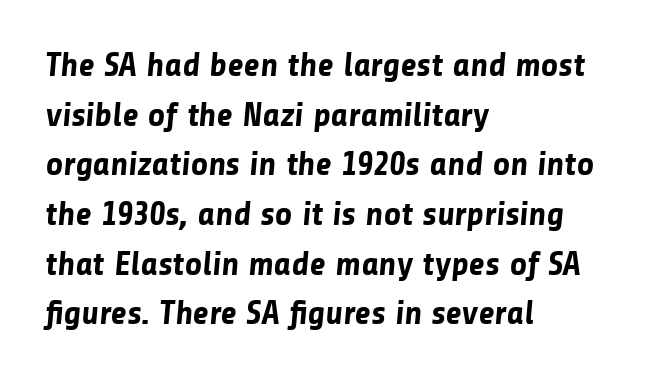
The image shows 34 px bold sans-serif type; set left-aligned, normal line spacing (1.46x), normal letter spacing, not underlined; low stroke contrast and a medium x-height.
